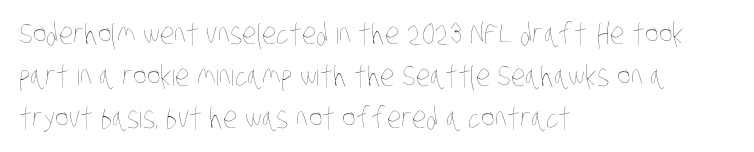
{"bold": "no", "weight": "thin", "width": "condensed", "stroke_contrast": "low", "x_height": "large", "monospaced": "no", "underline": "no", "align": "left", "line_spacing": "normal", "line_spacing_ratio": 1.44, "letter_spacing": "normal", "letter_spacing_em": 0.0, "glyph_px": 29}
